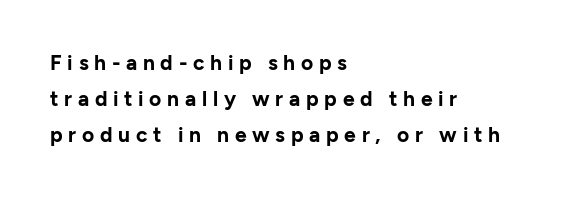
Q: Is the text bold? A: Yes.
Q: Is the text italic (slanted)? A: No, it is upright.
Q: Is the text underlined? A: No.
Q: How is the paragraph aligned? A: Left-aligned.
Q: Is the spacing between letters normal or unusually wide? A: Unusually wide.
